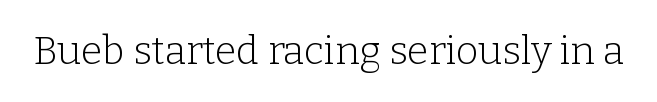
{"serif": "yes", "italic": "no", "bold": "no", "weight": "light", "width": "normal", "stroke_contrast": "low", "x_height": "medium", "monospaced": "no", "underline": "no", "letter_spacing": "normal", "letter_spacing_em": 0.0, "glyph_px": 39}
